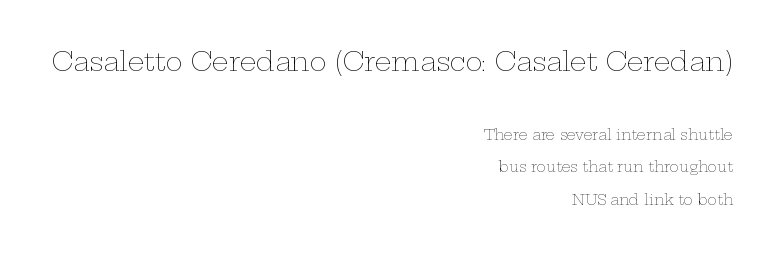
The image shows 26 px text type, upright; set right-aligned, loose line spacing (2.31x), normal letter spacing, not underlined; the first (top) block is 1.86x larger.
